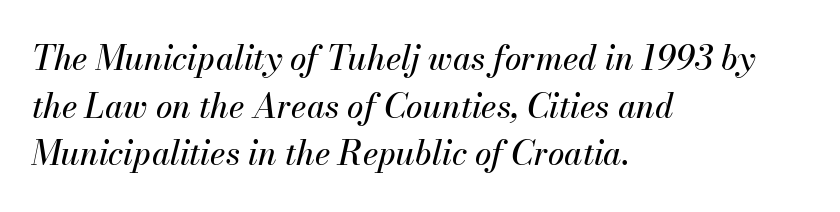
Every character sits at an angle, as italics do. One-word summary of the alignment: left. Character widths vary here, with narrow letters taking less room than wide ones. Nobody drew a line under any word here. Compared with typical body copy, the letter spacing here is the same. Successive baselines arrive at the customary interval.
